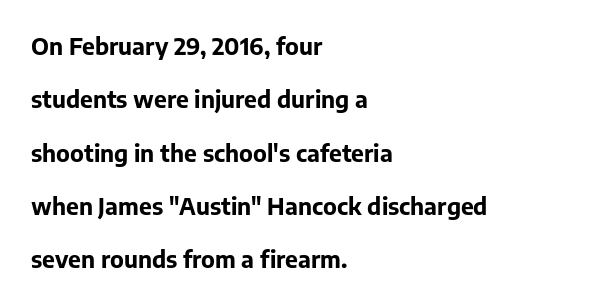
The image shows 23 px bold type, upright; set left-aligned, loose line spacing (2.32x), normal letter spacing, not underlined.
